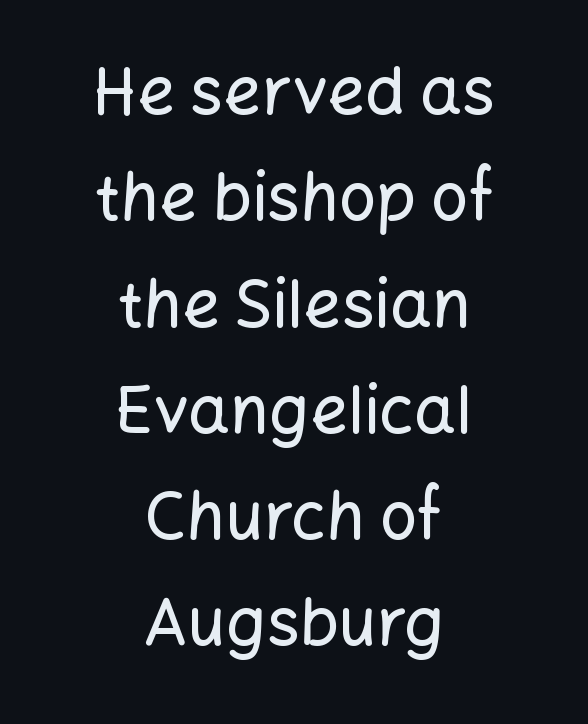
Q: Is the text italic (slanted)? A: No, it is upright.
Q: Is the typeface a serif or a sans-serif typeface? A: Sans-serif.
Q: Is the text underlined? A: No.
Q: How is the paragraph aligned? A: Centered.
Q: Is the spacing between letters normal or unusually wide? A: Normal.
Q: Is the spacing between lines tight, normal or loose? A: Normal.
Q: Width (condensed, normal, or wide)? A: Normal.
Q: Stroke contrast? A: Low.
Q: x-height? A: Medium.
Q: Monospaced? A: No.
